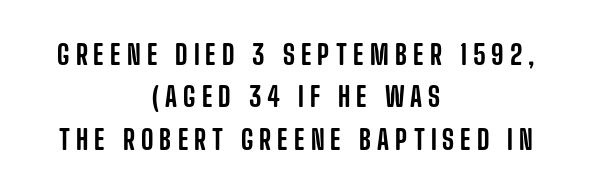
{"italic": "no", "underline": "no", "align": "center", "line_spacing": "normal", "line_spacing_ratio": 1.57, "letter_spacing": "wide", "letter_spacing_em": 0.22, "glyph_px": 27}
